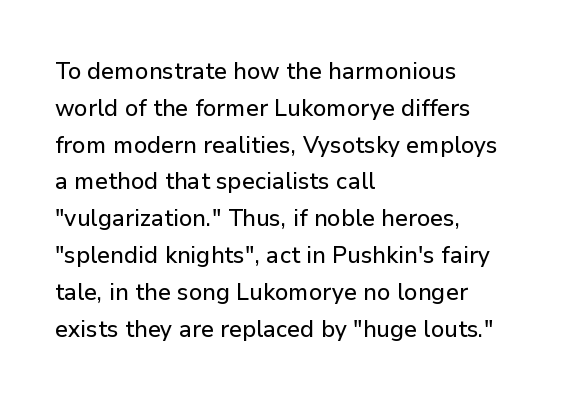
{"italic": "no", "underline": "no", "align": "left", "line_spacing": "normal", "line_spacing_ratio": 1.6, "letter_spacing": "normal", "letter_spacing_em": 0.0, "glyph_px": 23}
